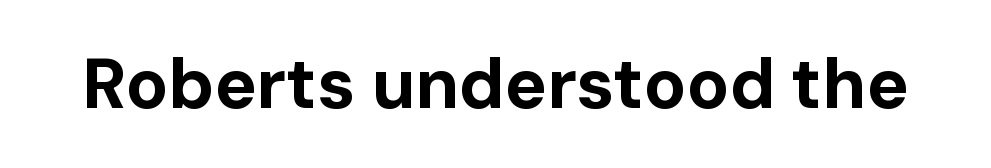
Q: Is the text bold? A: Yes.
Q: Is the text italic (slanted)? A: No, it is upright.
Q: Is the typeface a serif or a sans-serif typeface? A: Sans-serif.
Q: Is the text underlined? A: No.
Q: Is the spacing between letters normal or unusually wide? A: Normal.
Q: Width (condensed, normal, or wide)? A: Normal.
Q: Stroke contrast? A: Low.
Q: x-height? A: Medium.
Q: Monospaced? A: No.
